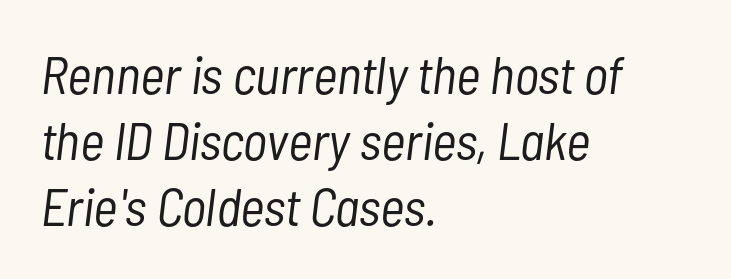
{"italic": "yes", "lean": "right", "slant_degrees": 7, "bold": "no", "weight": "light", "width": "condensed", "stroke_contrast": "low", "x_height": "medium", "monospaced": "no", "underline": "no", "align": "left", "line_spacing": "normal", "line_spacing_ratio": 1.25, "letter_spacing": "normal", "letter_spacing_em": 0.0, "glyph_px": 53}
